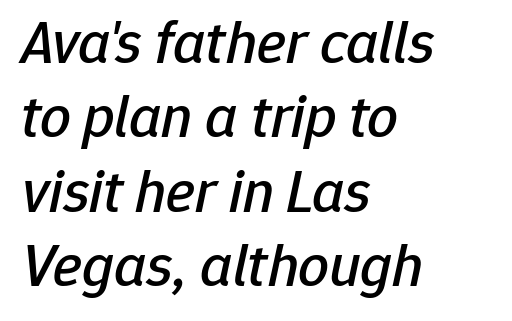
{"italic": "yes", "lean": "right", "slant_degrees": 12, "width": "normal", "stroke_contrast": "low", "x_height": "medium", "monospaced": "no", "underline": "no", "align": "left", "line_spacing_ratio": 1.22, "letter_spacing": "normal", "letter_spacing_em": 0.0, "glyph_px": 61}
